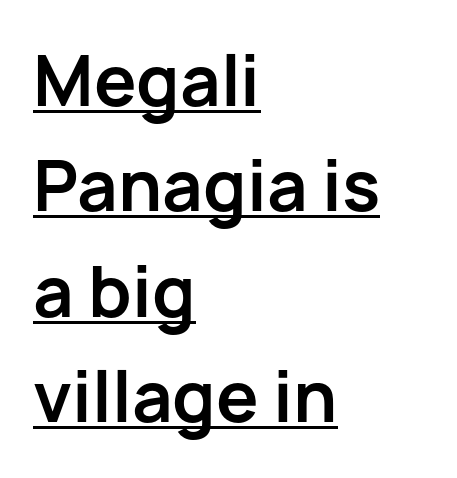
Compared with an ordinary text face, these strokes are far heavier — a full bold. The font's upright variant was chosen for this text. Looks like regular typesetting: each glyph gets only the width it needs. The characters display no serif detailing; their extremities are plain. Quick note: underline on.
